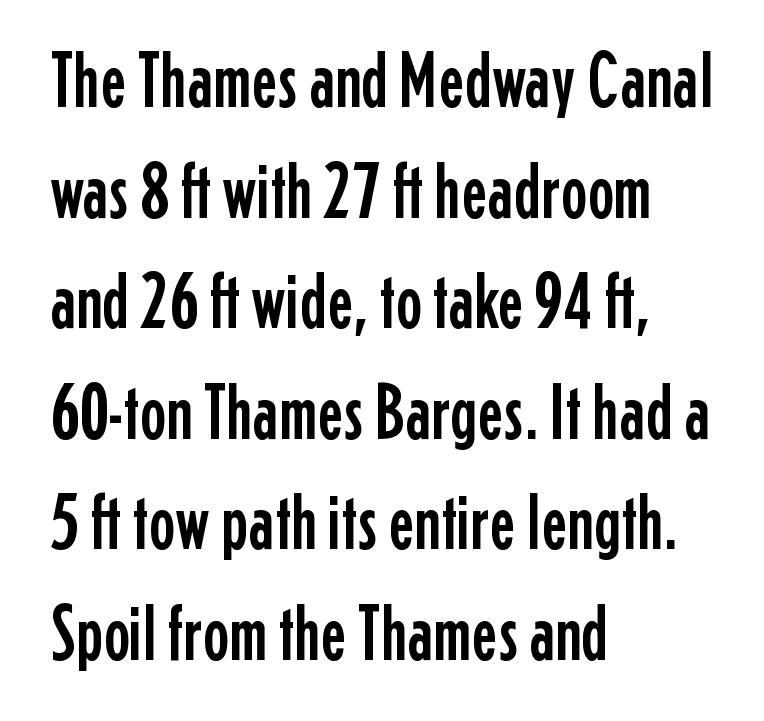
Does the lettering tilt? It doesn't — this is upright. Check where the strokes stop: nothing finishes them off — pure sans. A normal amount of white space separates one row of letters from the next. The ragged edge is on the right, which tells us the setting is flush left.
